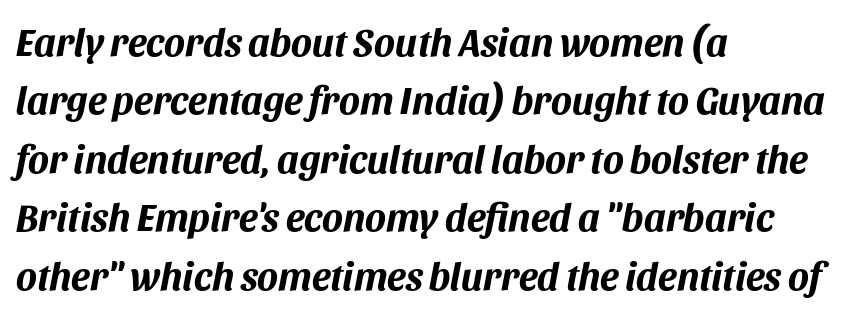
{"italic": "yes", "lean": "right", "slant_degrees": 11, "bold": "yes", "weight": "bold", "width": "normal", "stroke_contrast": "medium", "x_height": "large", "monospaced": "no", "underline": "no", "align": "left", "line_spacing": "normal", "line_spacing_ratio": 1.5, "letter_spacing": "normal", "letter_spacing_em": 0.0, "glyph_px": 39}
